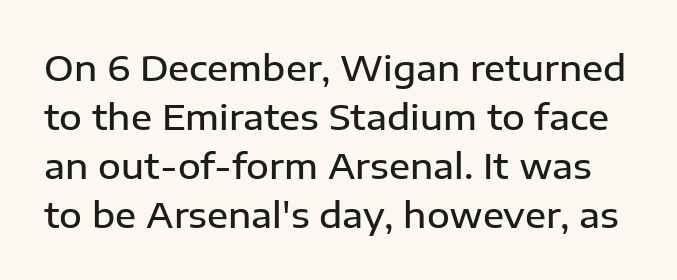
The image shows 35 px semibold sans-serif type, upright; set normal line spacing (1.4x), normal letter spacing, not underlined; low stroke contrast and a medium x-height.
